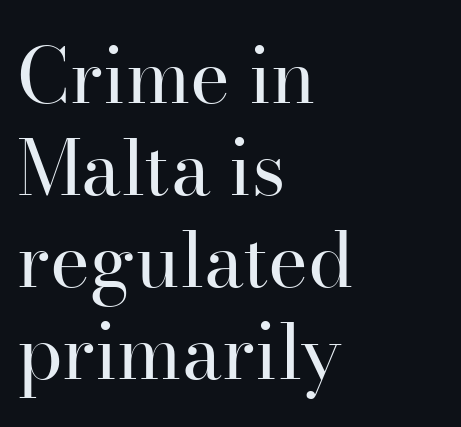
Horizontal alignment here is leftward, the default for most running prose. Character widths vary here, with narrow letters taking less room than wide ones. Is the letter spacing exaggerated? No — it looks like the ordinary default. The type family on display is of the serif kind. Unbolded letterforms with no extra heft.
